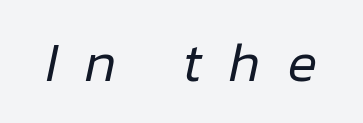
The image shows 55 px regular-weight type, italic (leaning right); set unusually wide letter spacing (+0.49 em), not underlined; low stroke contrast and a medium x-height.
